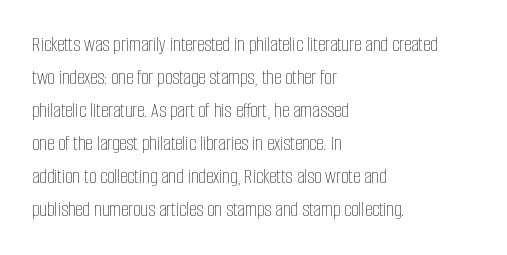
The image shows 21 px text type, upright; set left-aligned, normal line spacing (1.57x), normal letter spacing, not underlined.
